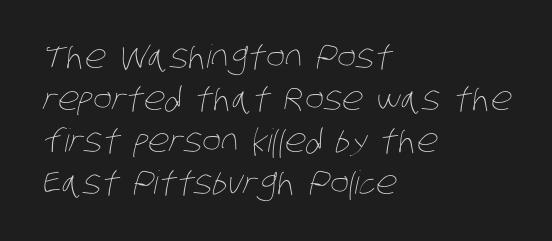
Which margin do the lines hug? The left one — the right edge is uneven. In terms of letterspacing, this is plain default setting. These lines are rendered in a variable-pitch font. Compared with a typical body face, this is equally light or lighter still. Has an underline been added? It has not. Each new line begins a customary step beneath the previous one.
